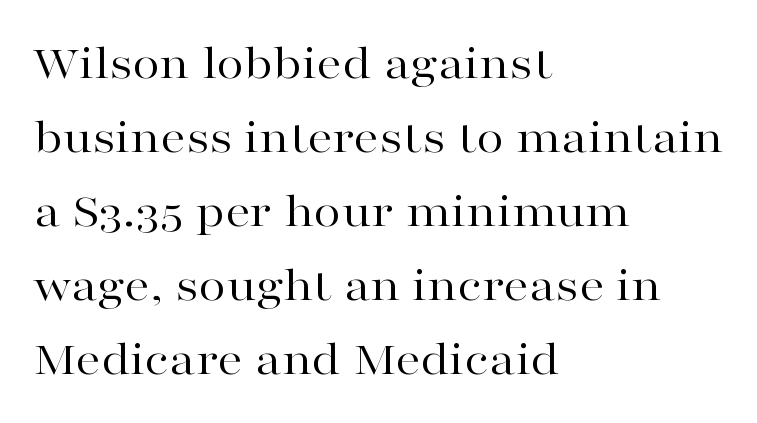
{"serif": "yes", "italic": "no", "bold": "no", "weight": "regular", "width": "wide", "stroke_contrast": "high", "x_height": "medium", "monospaced": "no", "underline": "no", "align": "left", "line_spacing": "normal", "line_spacing_ratio": 1.48, "letter_spacing": "normal", "letter_spacing_em": 0.0, "glyph_px": 50}
